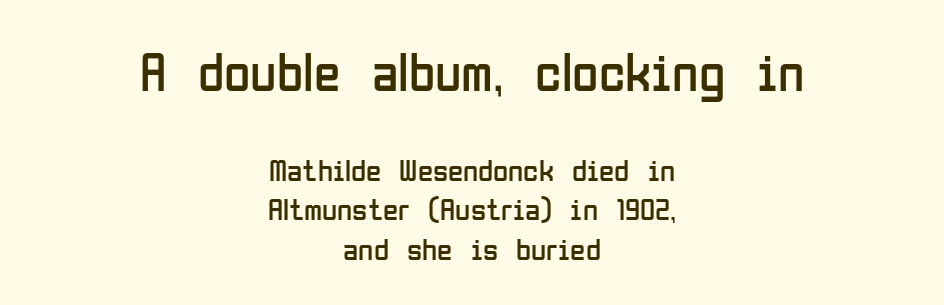
Q: Is the text bold? A: No.
Q: Is the text italic (slanted)? A: No, it is upright.
Q: Is the typeface a serif or a sans-serif typeface? A: Sans-serif.
Q: Is the text underlined? A: No.
Q: How is the paragraph aligned? A: Centered.
Q: Is the spacing between letters normal or unusually wide? A: Normal.
Q: Is the spacing between lines tight, normal or loose? A: Normal.
Q: Which block of text is set in a larger size, the first (top) or the second (bottom)? A: The first (top) one.
Q: Width (condensed, normal, or wide)? A: Condensed.
Q: Stroke contrast? A: Low.
Q: x-height? A: Medium.
Q: Monospaced? A: No.
